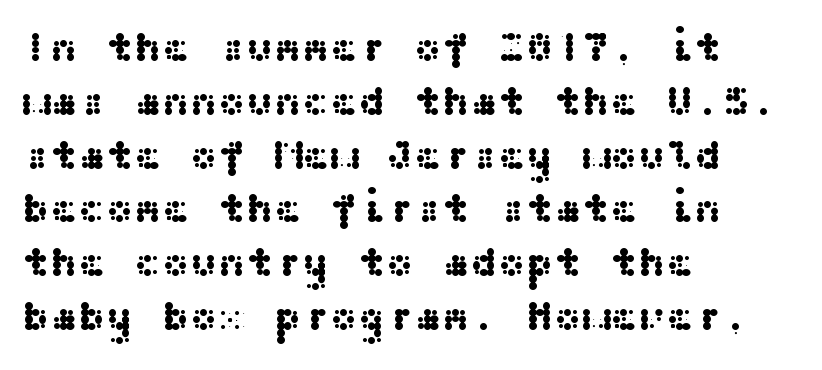
The image shows 42 px wide sans-serif type, upright; set left-aligned, normal line spacing (1.28x), normal letter spacing, not underlined; medium stroke contrast and a medium x-height.
